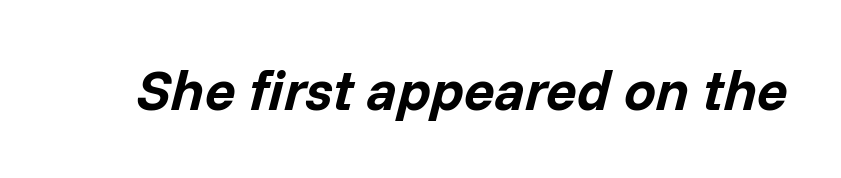
This is heavy type, rendered in bold. The passage shown has conventional tracking throughout. In terms of posture, this sample is oblique. This sample has the flowing, uneven cadence of proportional lettering. Only glyphs here, with clear space below each row.
